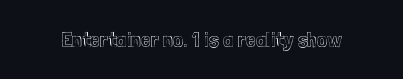
Q: Is the text italic (slanted)? A: No, it is upright.
Q: Is the text underlined? A: No.
Q: Is the spacing between letters normal or unusually wide? A: Normal.
